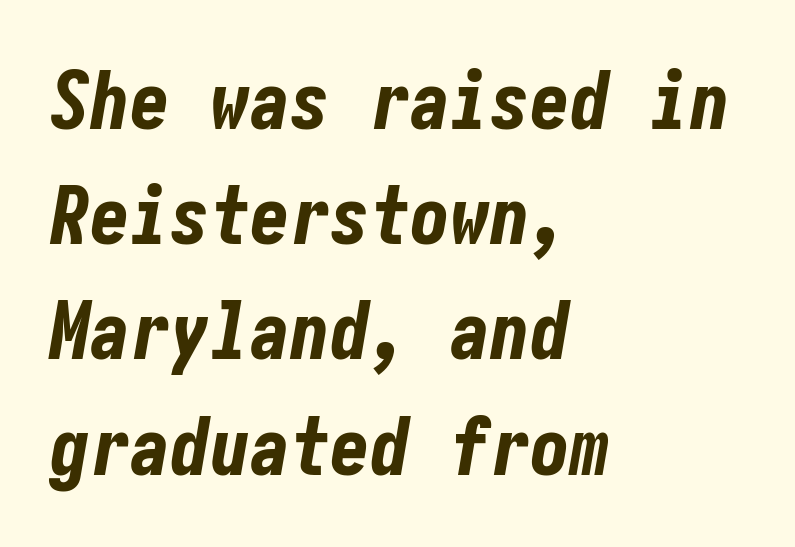
Heft: maximum for text — a bold. The passage is arranged the way most books set body copy — flush left. The glyphs are unaccompanied by any horizontal stroke below them. The line-height multiplier appears to be the usual default.
